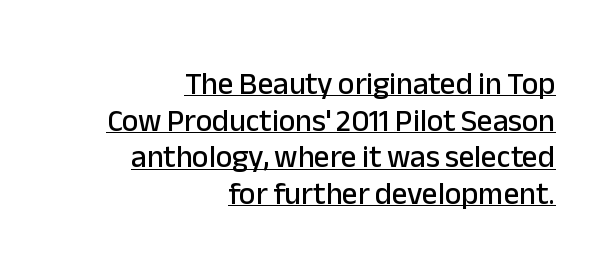
The image shows 31 px sans-serif type, upright; set right-aligned, line spacing 1.18x, normal letter spacing, underlined; low stroke contrast and a medium x-height.
